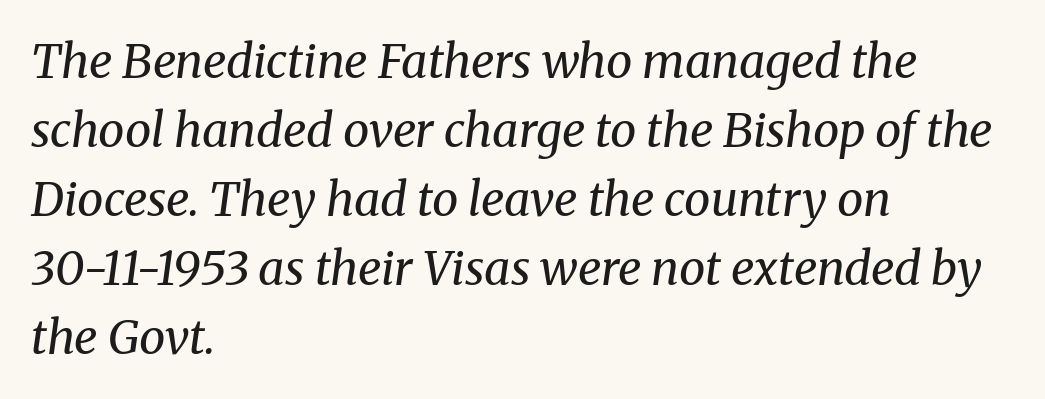
{"serif": "yes", "italic": "yes", "lean": "right", "slant_degrees": 8, "bold": "no", "weight": "regular", "width": "normal", "stroke_contrast": "medium", "x_height": "medium", "monospaced": "no", "underline": "no", "align": "left", "line_spacing": "normal", "line_spacing_ratio": 1.47, "letter_spacing": "normal", "letter_spacing_em": 0.0, "glyph_px": 47}
